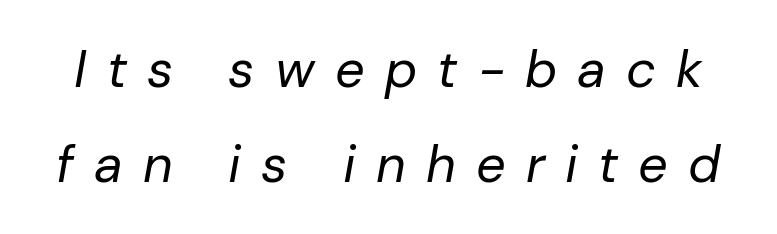
{"italic": "yes", "lean": "right", "slant_degrees": 10, "bold": "no", "weight": "regular", "width": "normal", "stroke_contrast": "low", "x_height": "medium", "monospaced": "no", "underline": "no", "line_spacing_ratio": 1.82, "letter_spacing": "wide", "letter_spacing_em": 0.39, "glyph_px": 52}
